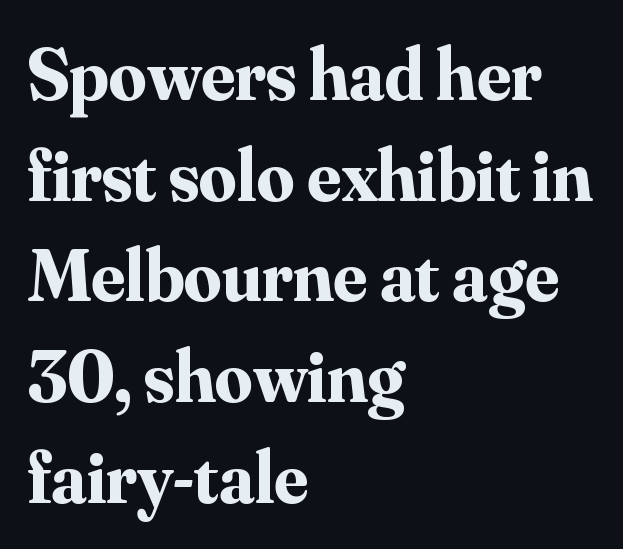
{"serif": "yes", "italic": "no", "bold": "yes", "weight": "bold", "width": "normal", "stroke_contrast": "medium", "x_height": "small", "monospaced": "no", "underline": "no", "align": "left", "line_spacing": "normal", "line_spacing_ratio": 1.36, "letter_spacing": "normal", "letter_spacing_em": 0.0, "glyph_px": 74}
